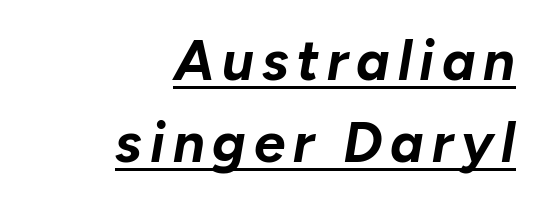
Q: Is the text bold? A: Yes.
Q: Is the text italic (slanted)? A: Yes, it leans right by about 10 degrees.
Q: Is the text underlined? A: Yes.
Q: How is the paragraph aligned? A: Right-aligned.
Q: Is the spacing between lines tight, normal or loose? A: Normal.
Q: Width (condensed, normal, or wide)? A: Normal.
Q: Stroke contrast? A: Low.
Q: x-height? A: Medium.
Q: Monospaced? A: No.
